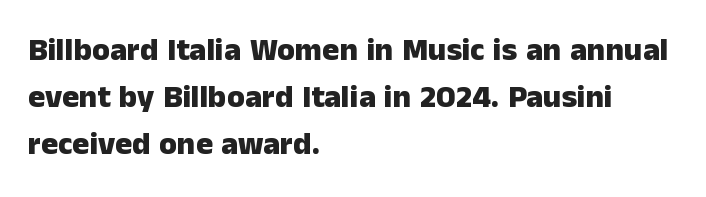
This sample uses a sans-serif face. Just letters on the line, the space beneath them empty. The face used here is proportionally spaced, like ordinary book or web type. If you measured baseline to baseline, you'd find a middling distance. Teacher's note: observe the even left margin — that is flush-left alignment.
